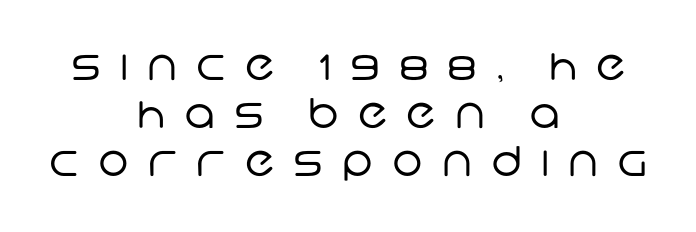
Q: Is the text bold? A: No.
Q: Is the typeface a serif or a sans-serif typeface? A: Sans-serif.
Q: Is the text underlined? A: No.
Q: How is the paragraph aligned? A: Centered.
Q: Is the spacing between letters normal or unusually wide? A: Unusually wide.
Q: Width (condensed, normal, or wide)? A: Normal.
Q: Stroke contrast? A: Low.
Q: x-height? A: Large.
Q: Monospaced? A: No.
